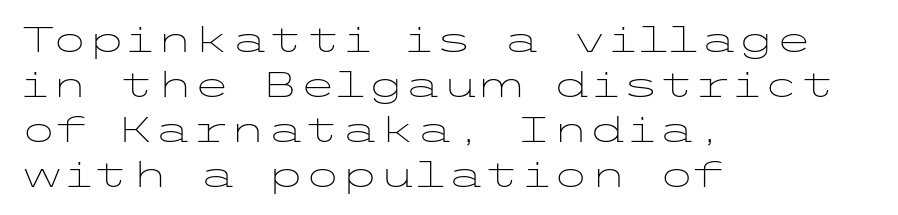
Q: Is the text bold? A: No.
Q: Is the text italic (slanted)? A: No, it is upright.
Q: Is the typeface a serif or a sans-serif typeface? A: Sans-serif.
Q: Is the text underlined? A: No.
Q: How is the paragraph aligned? A: Left-aligned.
Q: Is the spacing between letters normal or unusually wide? A: Normal.
Q: Is the spacing between lines tight, normal or loose? A: Normal.
Q: Width (condensed, normal, or wide)? A: Wide.
Q: Stroke contrast? A: Low.
Q: x-height? A: Medium.
